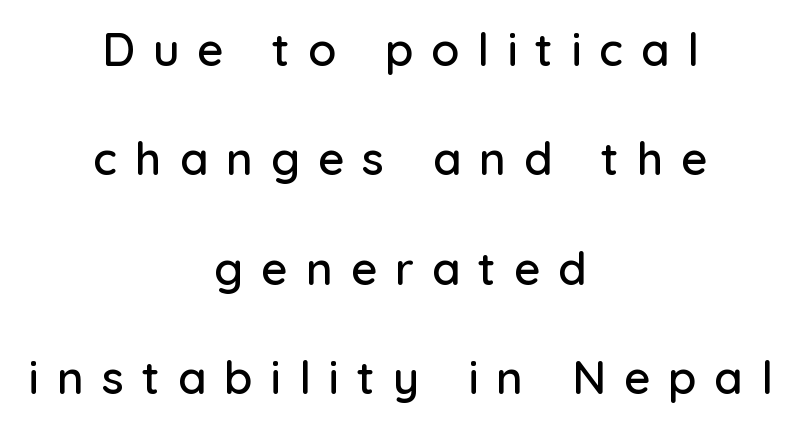
{"serif": "no", "italic": "no", "width": "normal", "stroke_contrast": "low", "x_height": "medium", "monospaced": "no", "underline": "no", "align": "center", "line_spacing": "loose", "line_spacing_ratio": 2.38, "letter_spacing": "wide", "letter_spacing_em": 0.39, "glyph_px": 46}
